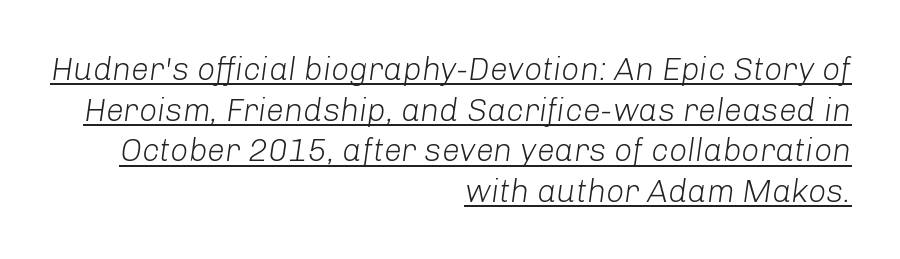
The setting favours the right margin, as signatures and pull-quotes sometimes do. The passage shown is typed in a proportional face where columns would drift. You can see a thin bar hugging the bottom of the glyphs. Vertically, the passage feels balanced, rows spaced as you'd expect. Short note: letters normally spaced.
